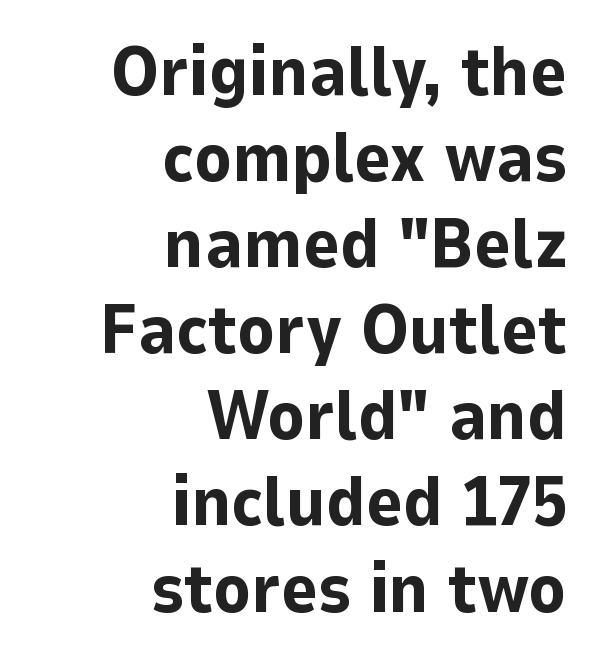
The baseline area is clear. The text block is weighted toward the right margin, trailing off unevenly leftward. Character widths vary here, with narrow letters taking less room than wide ones. Does extra space separate the letters? No, they use regular spacing. Every character sits straight up, as roman type does.
